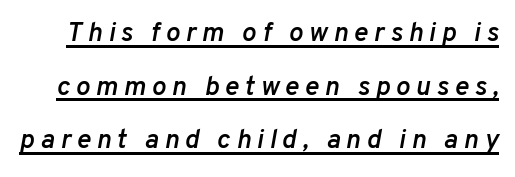
{"italic": "yes", "lean": "right", "slant_degrees": 10, "bold": "semi", "underline": "yes", "line_spacing": "loose", "line_spacing_ratio": 1.99, "letter_spacing": "wide", "letter_spacing_em": 0.21, "glyph_px": 27}
